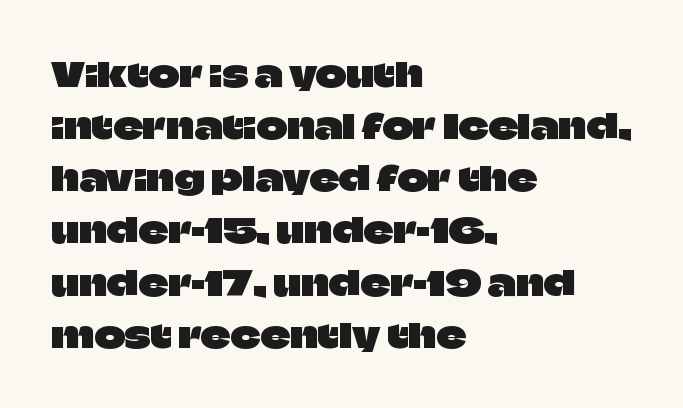
Q: Is the text italic (slanted)? A: No, it is upright.
Q: Is the typeface a serif or a sans-serif typeface? A: Sans-serif.
Q: Is the text underlined? A: No.
Q: How is the paragraph aligned? A: Left-aligned.
Q: Is the spacing between letters normal or unusually wide? A: Normal.
Q: Is the spacing between lines tight, normal or loose? A: Normal.
Q: Width (condensed, normal, or wide)? A: Normal.
Q: Stroke contrast? A: Low.
Q: x-height? A: Large.
Q: Monospaced? A: No.
